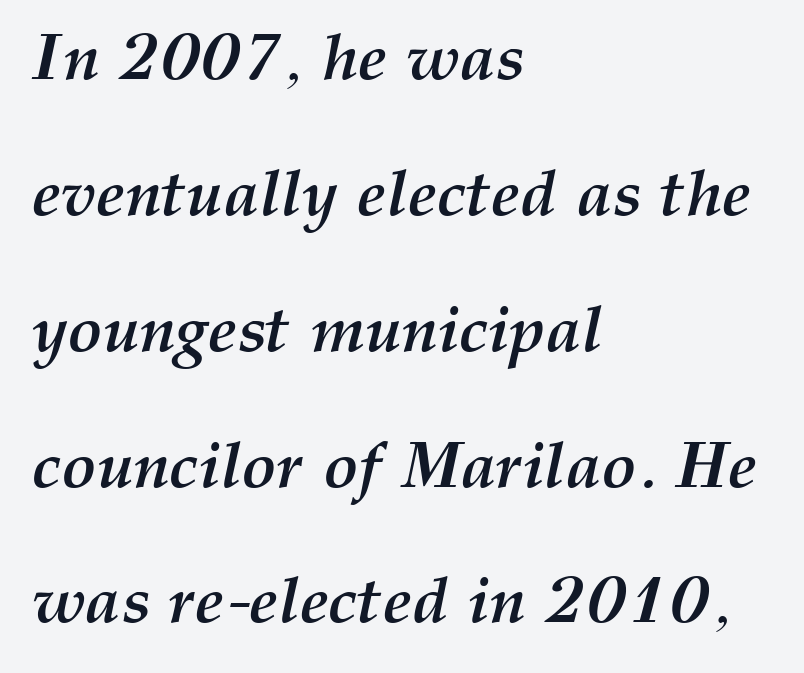
Q: Is the text bold? A: Yes.
Q: Is the text italic (slanted)? A: Yes, it leans right by about 12 degrees.
Q: Is the text underlined? A: No.
Q: How is the paragraph aligned? A: Left-aligned.
Q: Is the spacing between letters normal or unusually wide? A: Normal.
Q: Is the spacing between lines tight, normal or loose? A: Loose.
Q: Width (condensed, normal, or wide)? A: Normal.
Q: Stroke contrast? A: Medium.
Q: x-height? A: Medium.
Q: Monospaced? A: No.
